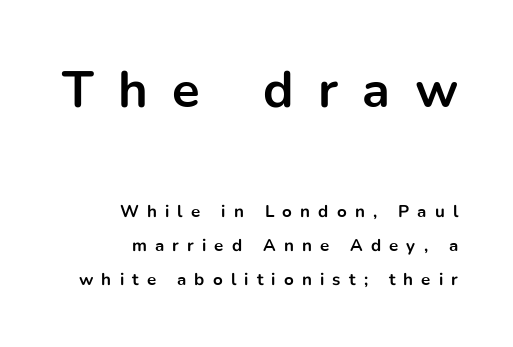
Glyph-to-glyph distance is far greater than everyday printed text. Ascenders rise straight up at ninety degrees. You could not count columns in this text — the font is proportionally spaced. Every letter is thick-stroked: bold, no question.
